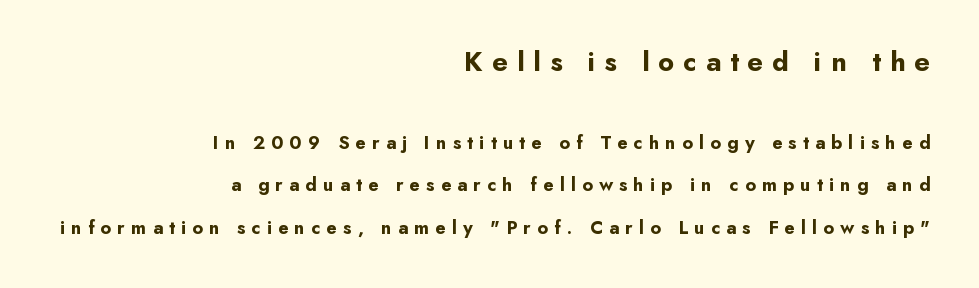
Q: Is the text bold? A: Yes.
Q: Is the text italic (slanted)? A: No, it is upright.
Q: Is the typeface a serif or a sans-serif typeface? A: Sans-serif.
Q: Is the text underlined? A: No.
Q: How is the paragraph aligned? A: Right-aligned.
Q: Is the spacing between letters normal or unusually wide? A: Unusually wide.
Q: Is the spacing between lines tight, normal or loose? A: Loose.
Q: Which block of text is set in a larger size, the first (top) or the second (bottom)? A: The first (top) one.
Q: Width (condensed, normal, or wide)? A: Normal.
Q: Stroke contrast? A: Low.
Q: x-height? A: Small.
Q: Monospaced? A: No.
